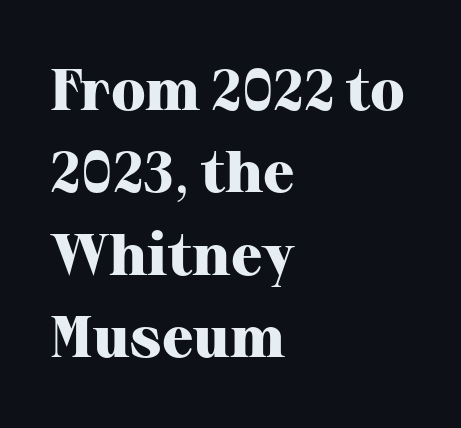
{"serif": "yes", "italic": "no", "bold": "yes", "weight": "heavy", "width": "normal", "stroke_contrast": "high", "x_height": "medium", "monospaced": "no", "underline": "no", "align": "left", "line_spacing": "normal", "line_spacing_ratio": 1.42, "letter_spacing": "normal", "letter_spacing_em": 0.0, "glyph_px": 58}
